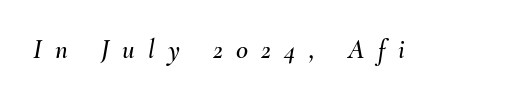
Does the lettering tilt? It does — this is italic. This rendering widens character spacing well past its baseline value. Clear beneath every line of the passage.
